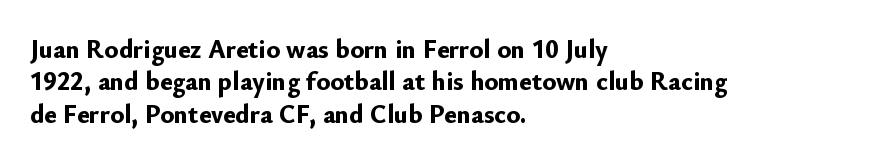
{"italic": "no", "bold": "yes", "underline": "no", "align": "left", "line_spacing": "normal", "line_spacing_ratio": 1.25, "letter_spacing": "normal", "letter_spacing_em": 0.0, "glyph_px": 26}
